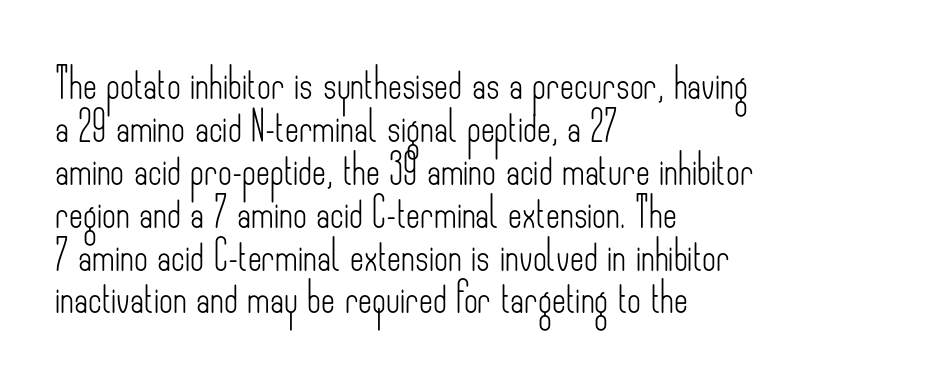
The image shows 30 px light, condensed sans-serif type, upright; set left-aligned, normal line spacing (1.43x), normal letter spacing, not underlined; low stroke contrast and a small x-height.
